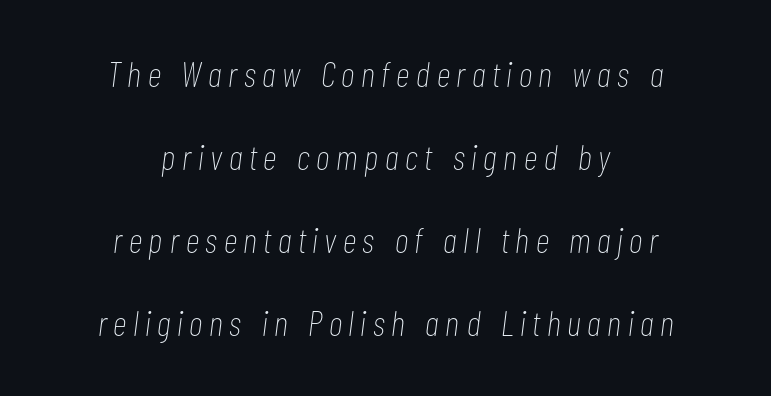
Q: Is the text bold? A: No.
Q: Is the text italic (slanted)? A: Yes, it leans right by about 7 degrees.
Q: Is the text underlined? A: No.
Q: How is the paragraph aligned? A: Centered.
Q: Is the spacing between lines tight, normal or loose? A: Loose.
Q: Width (condensed, normal, or wide)? A: Condensed.
Q: Stroke contrast? A: Low.
Q: x-height? A: Medium.
Q: Monospaced? A: No.
